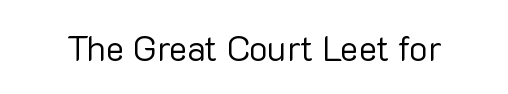
{"serif": "no", "italic": "no", "bold": "no", "weight": "regular", "width": "normal", "stroke_contrast": "low", "x_height": "medium", "monospaced": "no", "underline": "no", "letter_spacing": "normal", "letter_spacing_em": 0.0, "glyph_px": 35}
